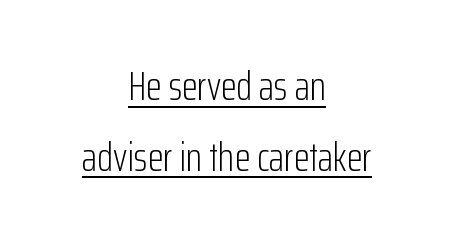
The words here are underlined. The passage shown has conventional tracking throughout. Does the copy run flush right? No — it is centered line by line. The letterforms sit at book weight or below. Looks like regular typesetting: each glyph gets only the width it needs. The passage shown is typeset with a sans-serif family.
